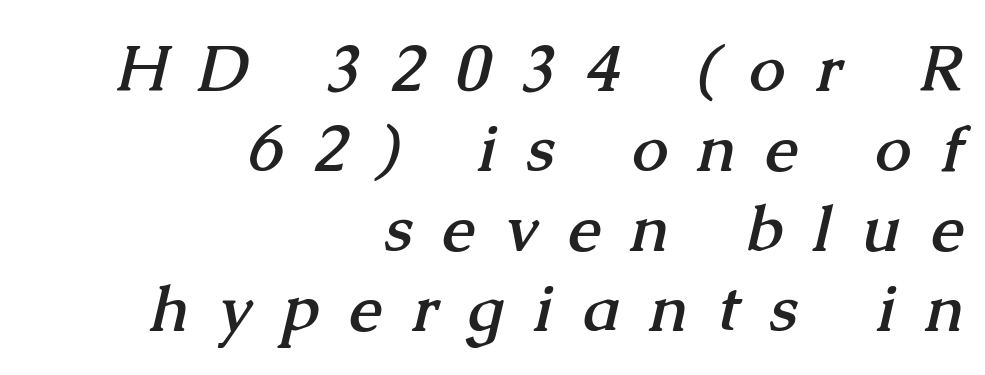
Typographic density is high because the face is bold. Line spacing here is normal. These lines are rendered in a variable-pitch font. Compared with typical body copy, the letter spacing here is much looser.
